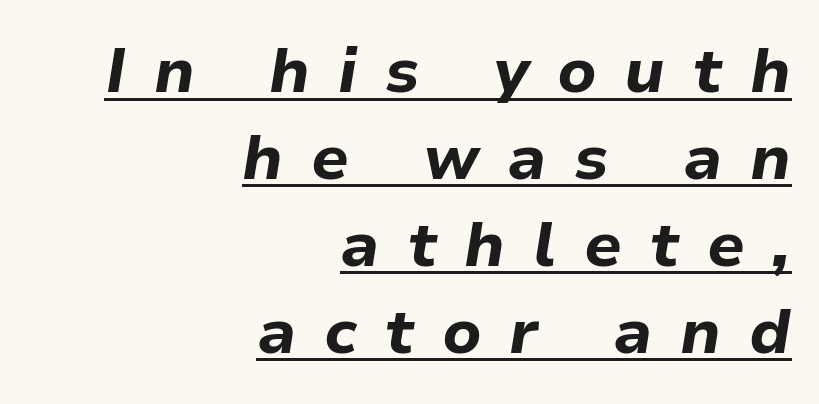
{"italic": "yes", "lean": "right", "slant_degrees": 9, "bold": "yes", "weight": "bold", "width": "normal", "stroke_contrast": "low", "x_height": "medium", "monospaced": "no", "underline": "yes", "align": "right", "line_spacing": "normal", "line_spacing_ratio": 1.38, "letter_spacing": "wide", "letter_spacing_em": 0.44, "glyph_px": 63}
